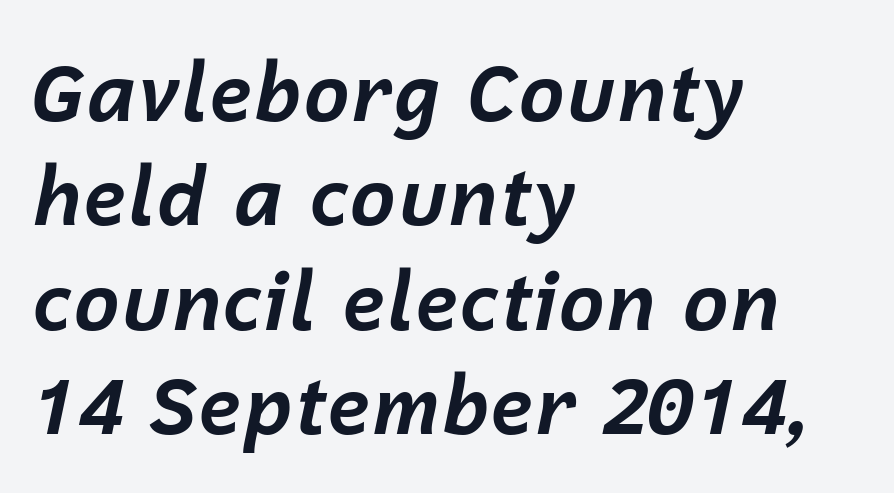
The image shows 79 px bold type, italic (leaning right); set left-aligned, normal line spacing (1.32x), normal letter spacing, not underlined; low stroke contrast and a medium x-height.
